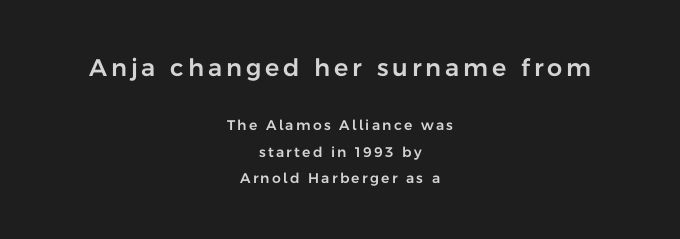
Q: Is the text italic (slanted)? A: No, it is upright.
Q: Is the text underlined? A: No.
Q: How is the paragraph aligned? A: Centered.
Q: Which block of text is set in a larger size, the first (top) or the second (bottom)? A: The first (top) one.
